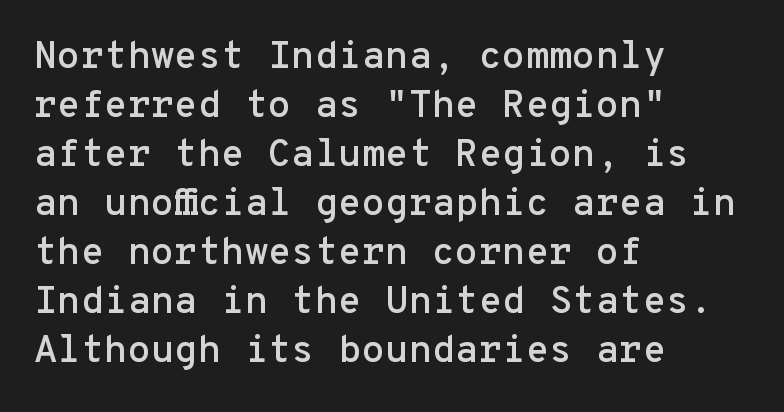
The image shows 38 px sans-serif type, upright, monospaced; set left-aligned, normal line spacing (1.29x), normal letter spacing, not underlined; low stroke contrast and a medium x-height.
